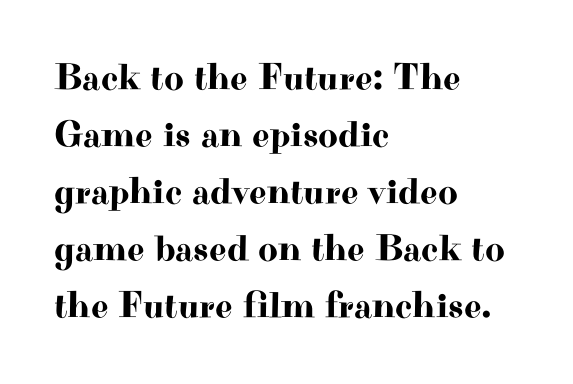
Q: Is the text italic (slanted)? A: No, it is upright.
Q: Is the typeface a serif or a sans-serif typeface? A: Serif.
Q: Is the text underlined? A: No.
Q: How is the paragraph aligned? A: Left-aligned.
Q: Is the spacing between letters normal or unusually wide? A: Normal.
Q: Is the spacing between lines tight, normal or loose? A: Normal.
Q: Width (condensed, normal, or wide)? A: Wide.
Q: Stroke contrast? A: High.
Q: x-height? A: Small.
Q: Monospaced? A: No.
